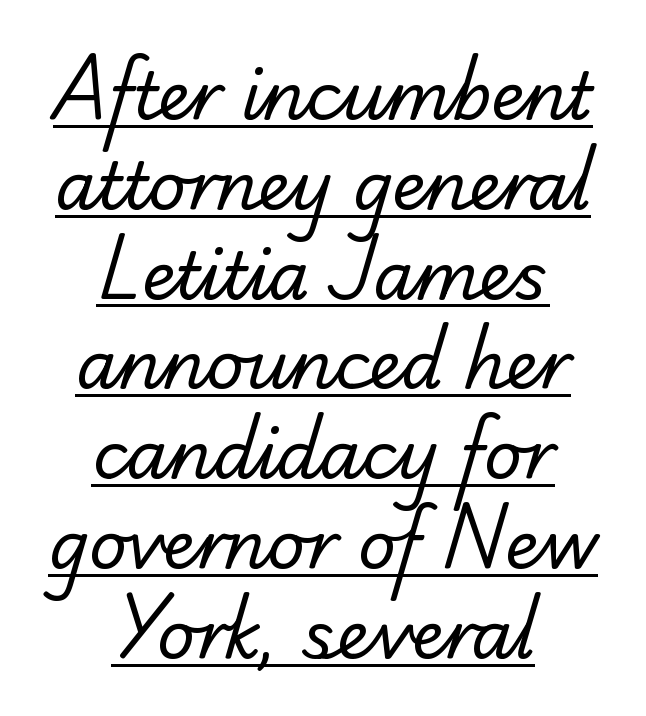
The image shows 66 px regular-weight serif type; set centered, normal line spacing (1.36x), normal letter spacing, underlined; low stroke contrast and a small x-height.
